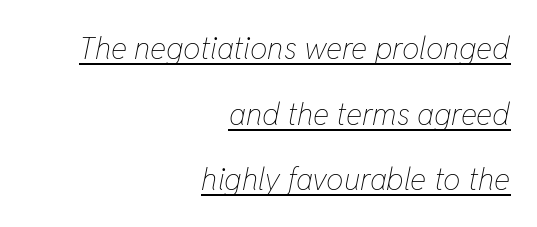
{"italic": "yes", "lean": "right", "slant_degrees": 11, "bold": "no", "weight": "thin", "width": "condensed", "stroke_contrast": "low", "x_height": "medium", "monospaced": "no", "underline": "yes", "align": "right", "line_spacing": "loose", "line_spacing_ratio": 2.12, "letter_spacing": "normal", "letter_spacing_em": 0.0, "glyph_px": 31}
